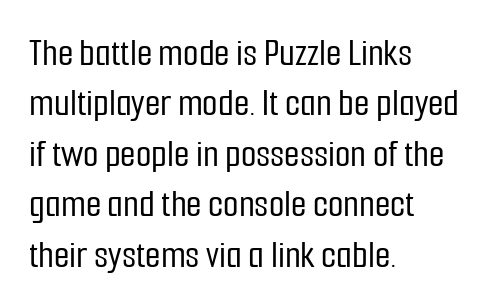
{"serif": "no", "italic": "no", "width": "condensed", "stroke_contrast": "low", "x_height": "medium", "monospaced": "no", "underline": "no", "align": "left", "line_spacing": "normal", "line_spacing_ratio": 1.26, "letter_spacing": "normal", "letter_spacing_em": 0.0, "glyph_px": 40}
